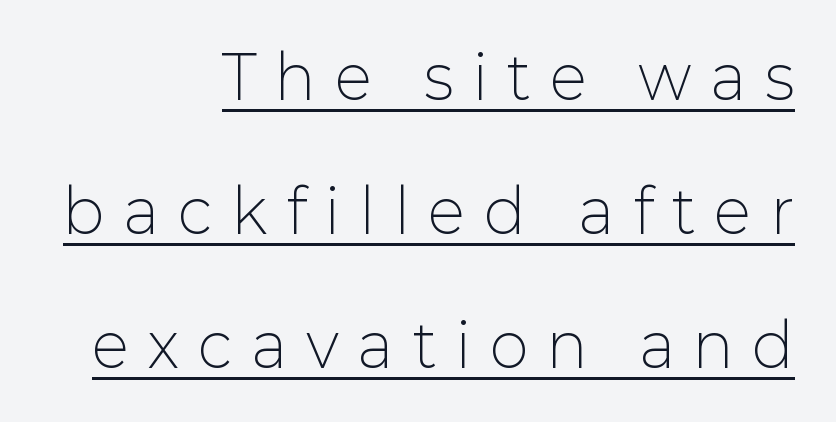
Does the leading feel generous? Absolutely, it's lavish. Quick note: underline on. Reading down the block, your eye finds every line finishing at a fixed right position. If you drew a line through each stem, it would be perfectly vertical.
